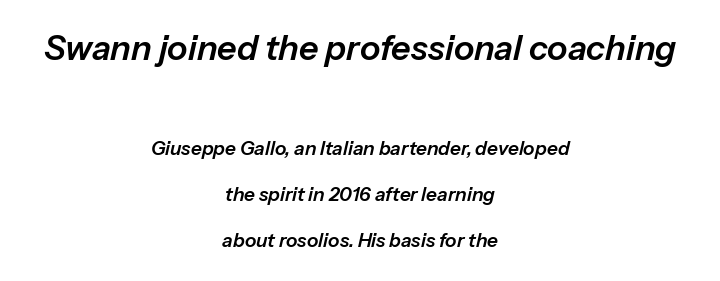
Q: Is the text italic (slanted)? A: Yes, it leans right by about 13 degrees.
Q: Is the text underlined? A: No.
Q: How is the paragraph aligned? A: Centered.
Q: Is the spacing between letters normal or unusually wide? A: Normal.
Q: Is the spacing between lines tight, normal or loose? A: Loose.
Q: Which block of text is set in a larger size, the first (top) or the second (bottom)? A: The first (top) one.
Q: Width (condensed, normal, or wide)? A: Normal.
Q: Stroke contrast? A: Low.
Q: x-height? A: Medium.
Q: Monospaced? A: No.
